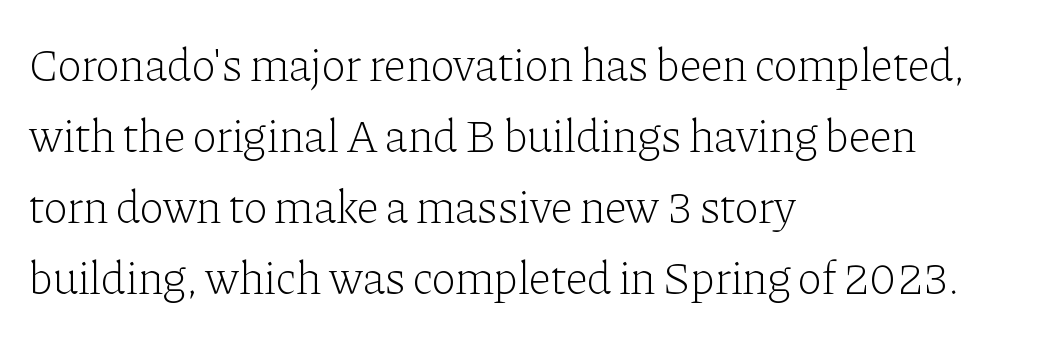
{"serif": "yes", "italic": "no", "bold": "no", "weight": "light", "width": "normal", "stroke_contrast": "low", "x_height": "medium", "monospaced": "no", "underline": "no", "align": "left", "line_spacing": "normal", "line_spacing_ratio": 1.54, "letter_spacing": "normal", "letter_spacing_em": 0.0, "glyph_px": 46}
